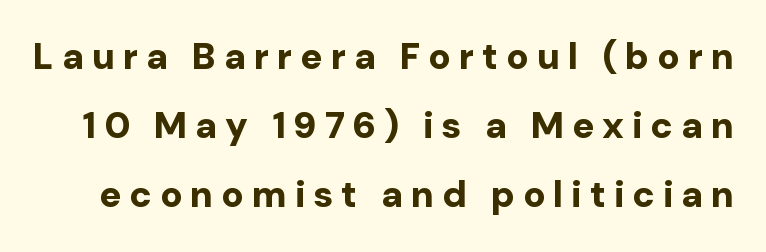
Observe the absence of serifs on each vertical stroke in this sample. Posture: vertical. This sample uses expanded letter spacing, leaving extra air between glyphs. The baseline area is clear. Set as a true bold cut, around the 700 mark. The passage shown is typed in a proportional face where columns would drift.
